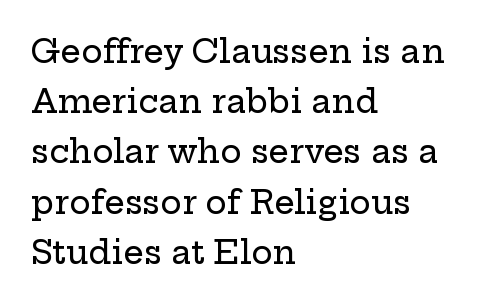
The image shows 32 px wide serif type, upright; set left-aligned, normal line spacing (1.57x), normal letter spacing, not underlined; low stroke contrast and a medium x-height.
